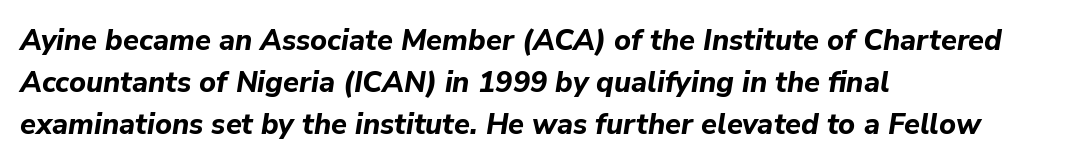
Q: Is the text bold? A: Yes.
Q: Is the text italic (slanted)? A: Yes, it leans right by about 9 degrees.
Q: Is the text underlined? A: No.
Q: How is the paragraph aligned? A: Left-aligned.
Q: Is the spacing between letters normal or unusually wide? A: Normal.
Q: Is the spacing between lines tight, normal or loose? A: Normal.
Q: Width (condensed, normal, or wide)? A: Normal.
Q: Stroke contrast? A: Low.
Q: x-height? A: Medium.
Q: Monospaced? A: No.
